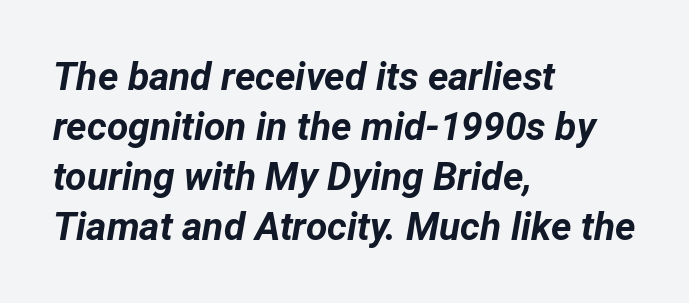
Does the lettering tilt? It does — this is italic. Typesetter's note: full bold, strokes at maximum text heaviness. Regular leading. The face used here is proportionally spaced, like ordinary book or web type. This rendering uses left alignment, leaving the right contour irregular. Honestly, the letter spacing is just normal — you wouldn't notice it.
